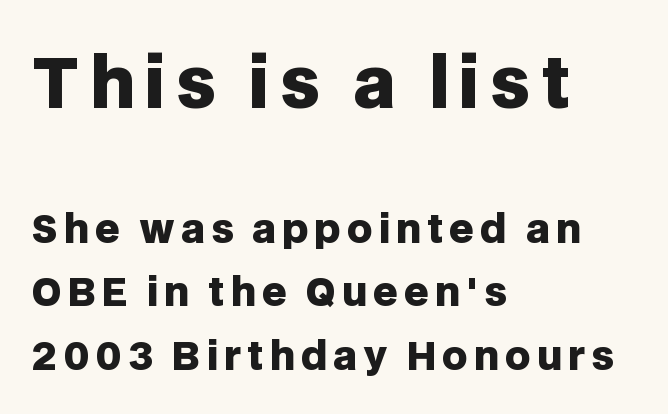
The image shows 69 px heavy sans-serif type, upright; set left-aligned, normal line spacing (1.63x), not underlined; the first (top) block is 1.77x larger; low stroke contrast and a large x-height.
